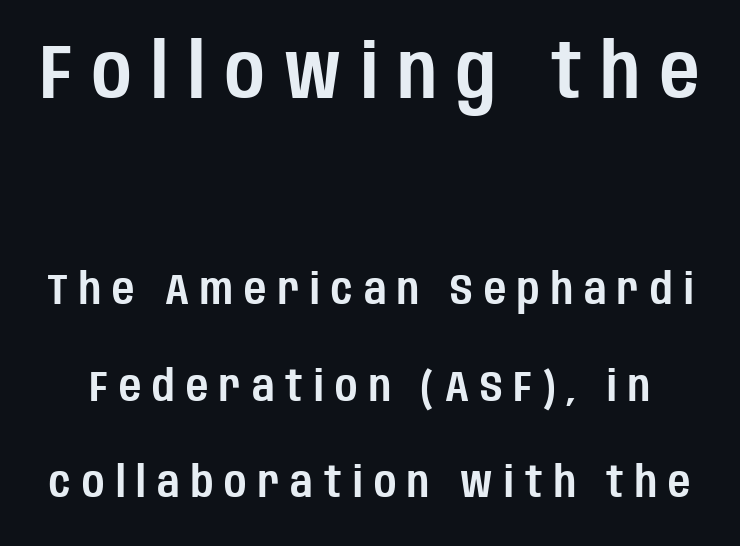
Q: Is the text italic (slanted)? A: No, it is upright.
Q: Is the typeface a serif or a sans-serif typeface? A: Sans-serif.
Q: Is the text underlined? A: No.
Q: Is the spacing between letters normal or unusually wide? A: Unusually wide.
Q: Is the spacing between lines tight, normal or loose? A: Loose.
Q: Which block of text is set in a larger size, the first (top) or the second (bottom)? A: The first (top) one.
Q: Width (condensed, normal, or wide)? A: Condensed.
Q: Stroke contrast? A: Low.
Q: x-height? A: Large.
Q: Monospaced? A: No.
